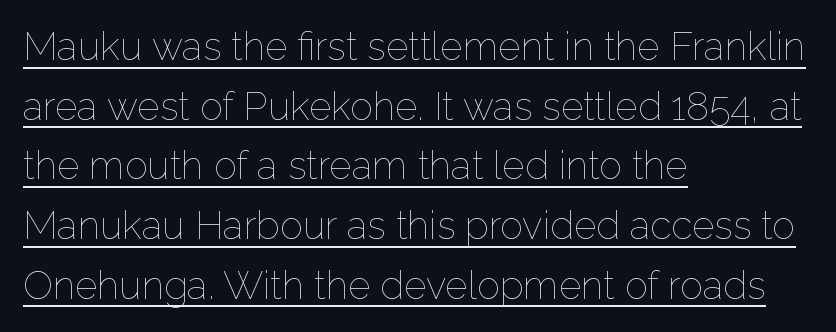
Q: Is the text bold? A: No.
Q: Is the text italic (slanted)? A: No, it is upright.
Q: Is the text underlined? A: Yes.
Q: How is the paragraph aligned? A: Left-aligned.
Q: Is the spacing between letters normal or unusually wide? A: Normal.
Q: Is the spacing between lines tight, normal or loose? A: Normal.
Q: Width (condensed, normal, or wide)? A: Normal.
Q: Stroke contrast? A: Low.
Q: x-height? A: Medium.
Q: Monospaced? A: No.
